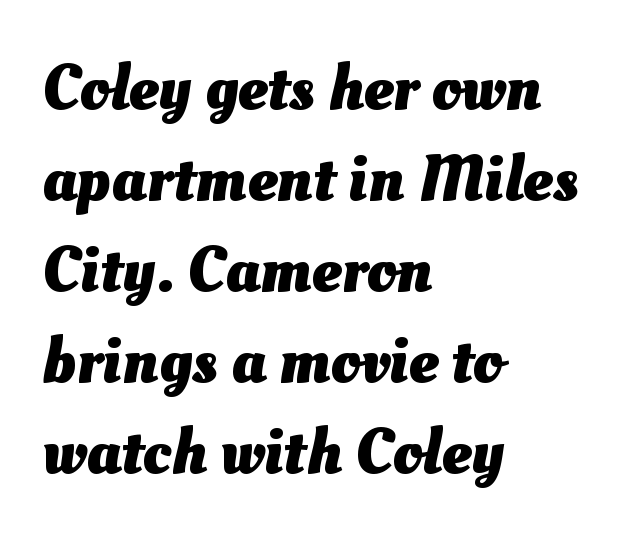
{"bold": "yes", "weight": "heavy", "width": "normal", "stroke_contrast": "medium", "x_height": "small", "monospaced": "no", "underline": "no", "align": "left", "line_spacing": "normal", "line_spacing_ratio": 1.38, "letter_spacing": "normal", "letter_spacing_em": 0.0, "glyph_px": 66}
